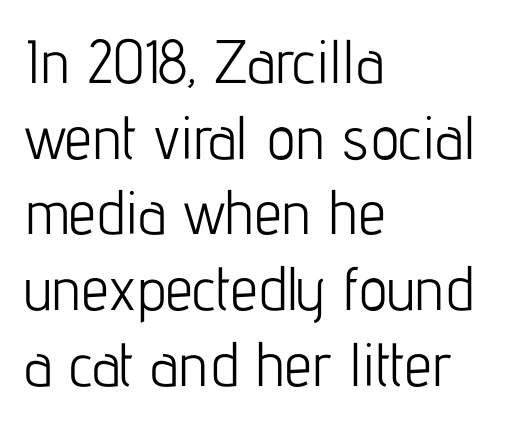
The image shows 61 px light, condensed sans-serif type, upright; set left-aligned, line spacing 1.24x, normal letter spacing, not underlined; low stroke contrast and a medium x-height.
